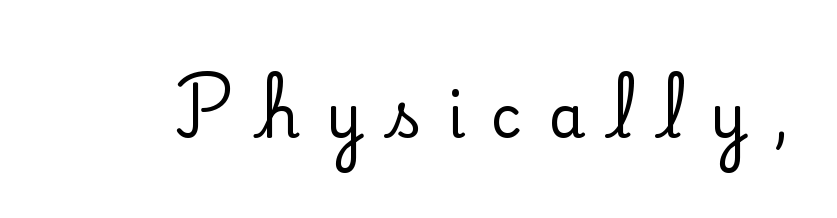
The image shows 59 px serif type, upright; set unusually wide letter spacing (+0.44 em), not underlined; low stroke contrast and a small x-height.
